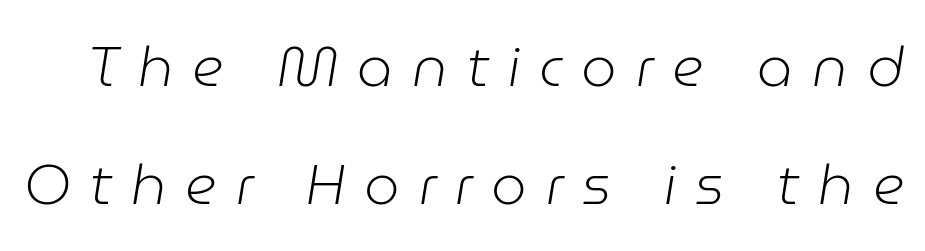
{"italic": "yes", "lean": "right", "slant_degrees": 9, "bold": "no", "weight": "light", "width": "normal", "stroke_contrast": "low", "x_height": "medium", "monospaced": "no", "underline": "no", "line_spacing": "loose", "line_spacing_ratio": 2.11, "letter_spacing": "wide", "letter_spacing_em": 0.34, "glyph_px": 56}
